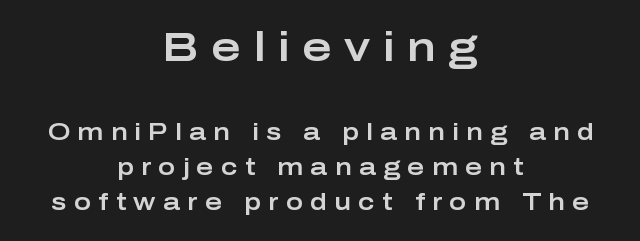
Upright lettering throughout. Top chunk: large. Bottom chunk: small. Neither beginnings nor endings align; midpoints do. These lines sit exactly where default settings would place them.
